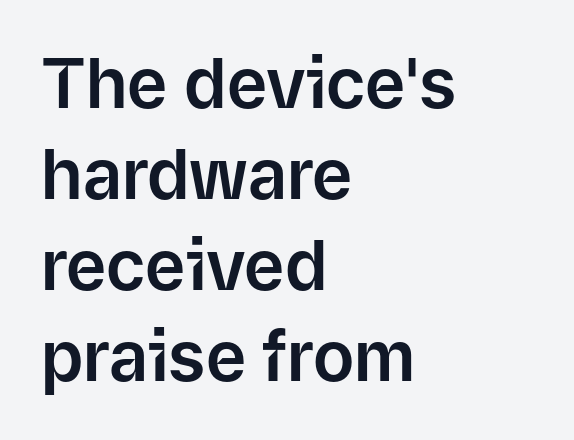
{"serif": "no", "italic": "no", "width": "normal", "stroke_contrast": "low", "x_height": "medium", "monospaced": "no", "underline": "no", "align": "left", "line_spacing": "normal", "line_spacing_ratio": 1.32, "letter_spacing": "normal", "letter_spacing_em": 0.0, "glyph_px": 69}
